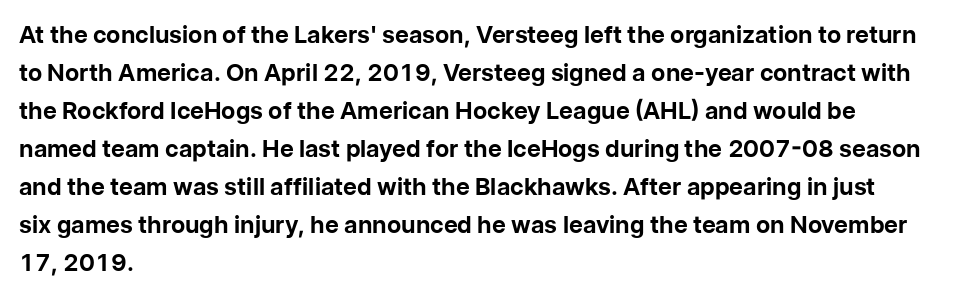
Q: Is the text bold? A: Yes.
Q: Is the text italic (slanted)? A: No, it is upright.
Q: Is the text underlined? A: No.
Q: How is the paragraph aligned? A: Left-aligned.
Q: Is the spacing between letters normal or unusually wide? A: Normal.
Q: Is the spacing between lines tight, normal or loose? A: Normal.
